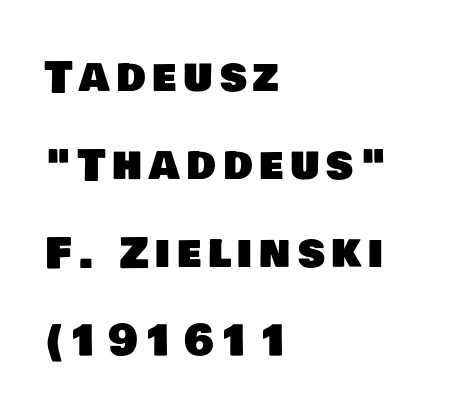
Q: Is the typeface a serif or a sans-serif typeface? A: Sans-serif.
Q: Is the text underlined? A: No.
Q: How is the paragraph aligned? A: Left-aligned.
Q: Is the spacing between lines tight, normal or loose? A: Loose.
Q: Width (condensed, normal, or wide)? A: Normal.
Q: Stroke contrast? A: Low.
Q: x-height? A: Large.
Q: Monospaced? A: No.
